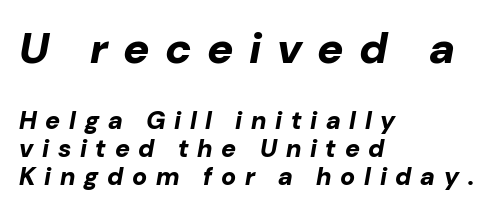
Reading top to bottom, the characters get smaller at the block break. Does extra space separate the letters? Yes, quite a lot of it. Plenty of ink on the page — the face is bold. The letters are slanted; this is an italic face.
